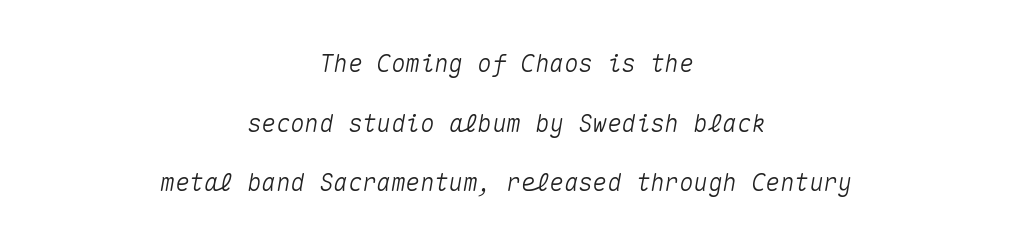
Q: Is the text italic (slanted)? A: Yes, it leans right by about 10 degrees.
Q: Is the text underlined? A: No.
Q: How is the paragraph aligned? A: Centered.
Q: Is the spacing between letters normal or unusually wide? A: Normal.
Q: Is the spacing between lines tight, normal or loose? A: Loose.
